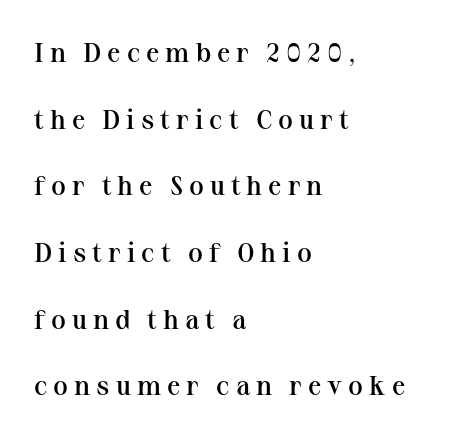
{"italic": "no", "bold": "semi", "underline": "no", "align": "left", "line_spacing": "loose", "line_spacing_ratio": 2.47, "letter_spacing": "wide", "letter_spacing_em": 0.22, "glyph_px": 27}
